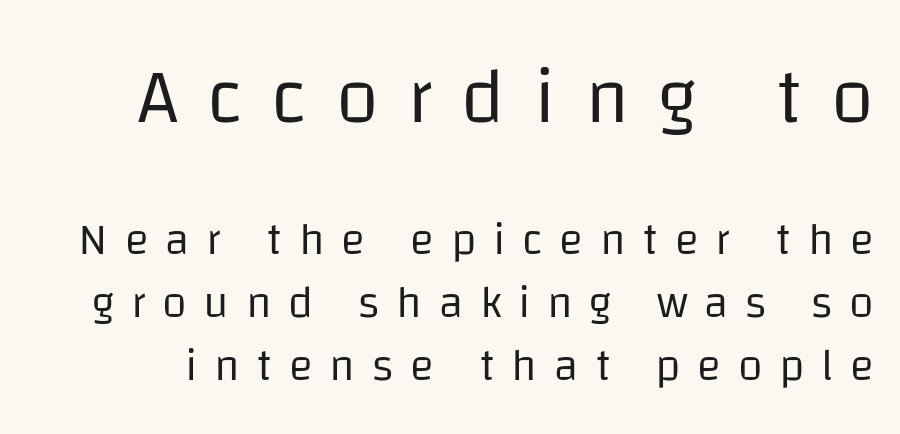
These lines are composed in type without serifs. Honestly, there is no underline to notice here at all. Substantial extra tracking has been applied to these lines. The letters advance in unequal steps, a hallmark of proportional type. Reading down the column, the eye jumps a familiar distance to each next line. Is the lower block the larger one? No — the upper block carries the bigger type.
